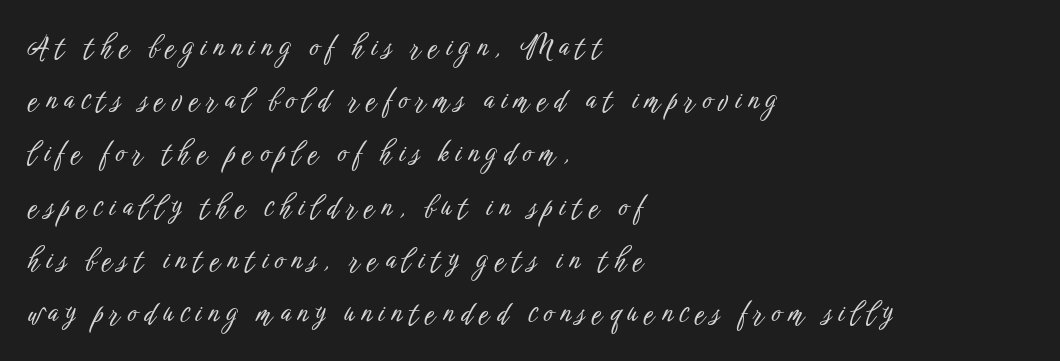
Rows of type keep a wide berth in the vertical direction. Honestly, the letter spacing is so wide it's the main thing you notice. Unlike a traditional serif, this face leaves its strokes unadorned.
